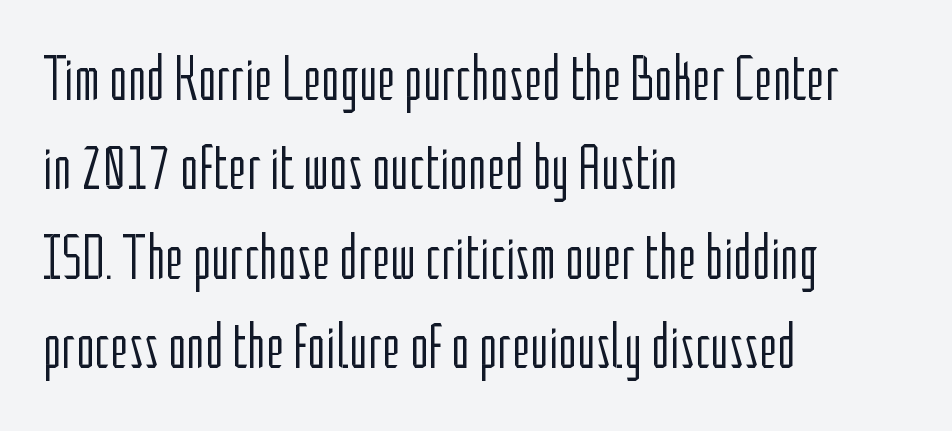
{"serif": "no", "italic": "no", "bold": "no", "weight": "light", "width": "condensed", "stroke_contrast": "low", "x_height": "medium", "monospaced": "no", "underline": "no", "align": "left", "line_spacing": "normal", "line_spacing_ratio": 1.42, "letter_spacing": "normal", "letter_spacing_em": 0.0, "glyph_px": 63}
